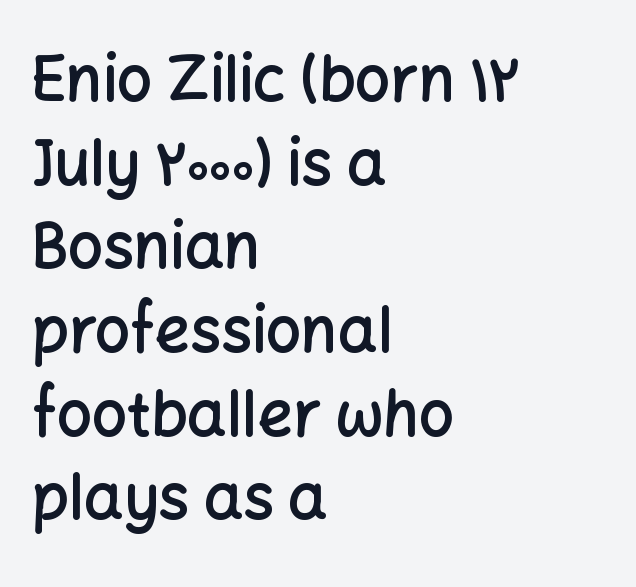
{"serif": "no", "italic": "no", "bold": "semi", "weight": "semibold", "width": "normal", "stroke_contrast": "low", "x_height": "medium", "monospaced": "no", "underline": "no", "align": "left", "line_spacing": "normal", "line_spacing_ratio": 1.35, "letter_spacing": "normal", "letter_spacing_em": 0.0, "glyph_px": 62}
